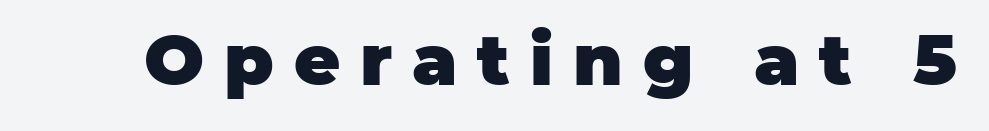
The image shows 71 px heavy sans-serif type, upright; set unusually wide letter spacing (+0.28 em), not underlined; low stroke contrast and a large x-height.
